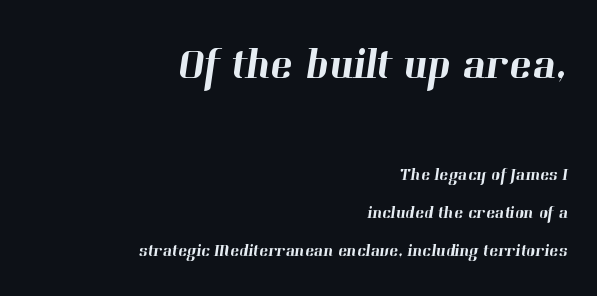
{"serif": "yes", "width": "normal", "stroke_contrast": "high", "x_height": "medium", "monospaced": "no", "underline": "no", "align": "right", "line_spacing": "loose", "line_spacing_ratio": 2.24, "letter_spacing": "normal", "letter_spacing_em": 0.0, "larger_block": "first", "size_ratio": 2.53, "glyph_px": 43}
